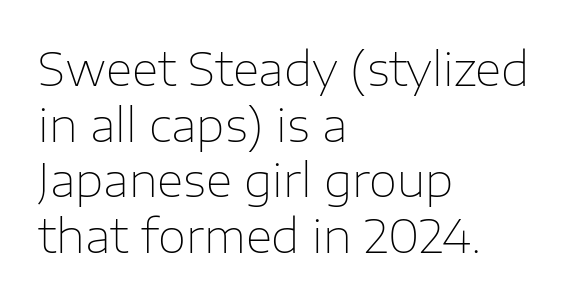
{"serif": "no", "italic": "no", "bold": "no", "weight": "thin", "width": "normal", "stroke_contrast": "low", "x_height": "medium", "monospaced": "no", "underline": "no", "align": "left", "line_spacing_ratio": 1.21, "letter_spacing": "normal", "letter_spacing_em": 0.0, "glyph_px": 46}
